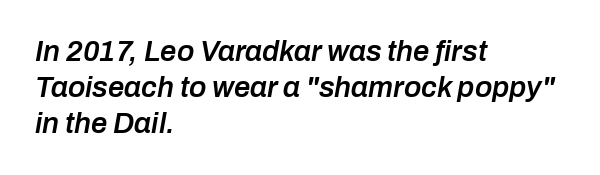
The image shows 29 px semibold type, italic (leaning right); set left-aligned, line spacing 1.24x, normal letter spacing, not underlined; low stroke contrast and a medium x-height.
